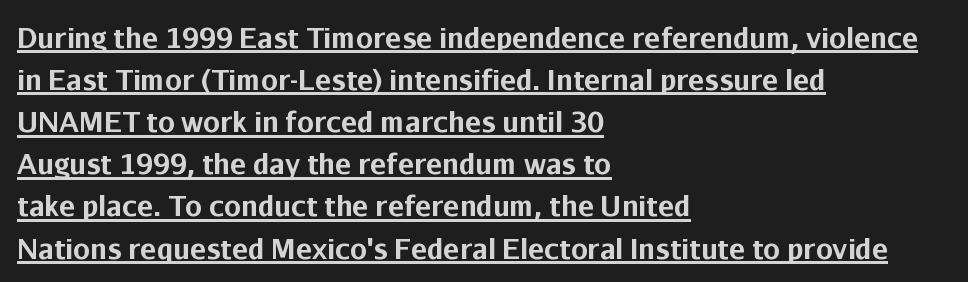
Typographic density is high because the face is bold. Unlike italic type, these characters show no tilt at all. This sample uses plain, unmodified letter spacing. Quick note: interline space is typical. Honestly, the underline is the first thing you notice here.
